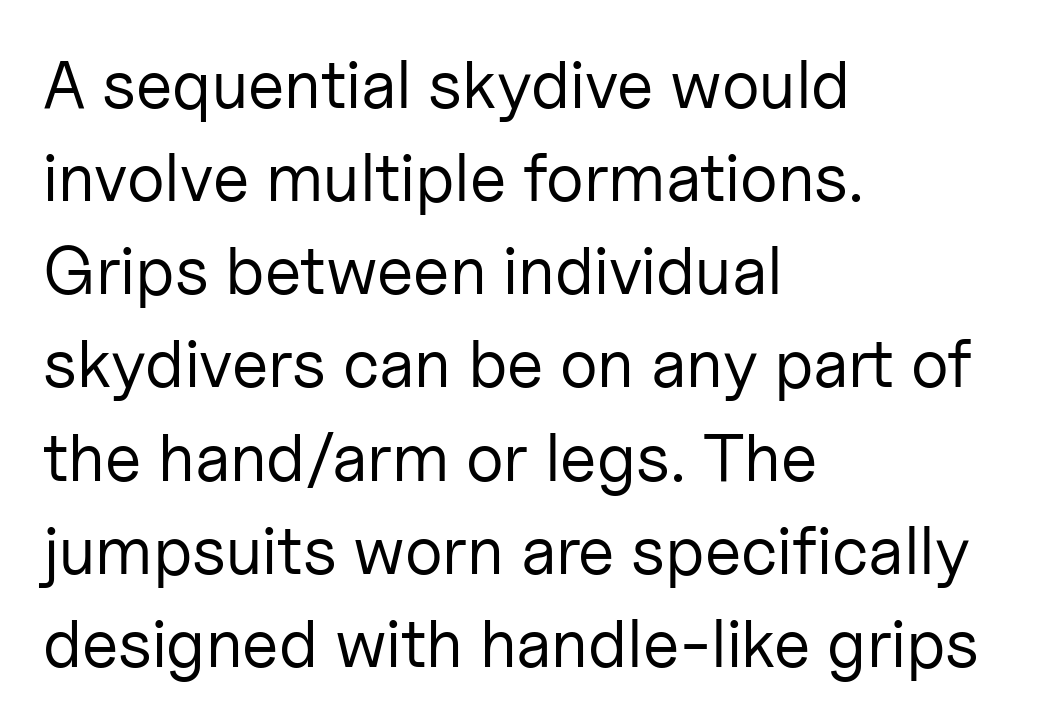
{"serif": "no", "italic": "no", "bold": "no", "weight": "regular", "width": "normal", "stroke_contrast": "low", "x_height": "medium", "monospaced": "no", "underline": "no", "align": "left", "line_spacing": "normal", "line_spacing_ratio": 1.39, "letter_spacing": "normal", "letter_spacing_em": 0.0, "glyph_px": 67}
